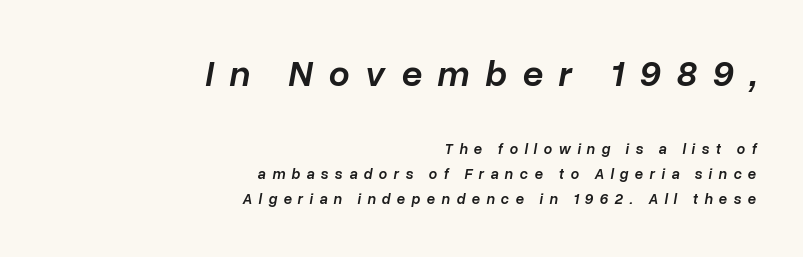
The passage shown is typed in a proportional face where columns would drift. The passage shown leans; its letterforms are oblique. The paragraph shown leans on its right margin. Each glyph is drawn with semibold strokes, heavier than normal yet not fully bold. Quick note: interline space is typical.
